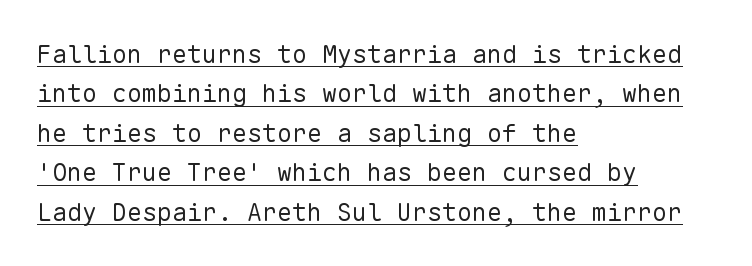
Q: Is the text bold? A: No.
Q: Is the text italic (slanted)? A: No, it is upright.
Q: Is the text underlined? A: Yes.
Q: How is the paragraph aligned? A: Left-aligned.
Q: Is the spacing between letters normal or unusually wide? A: Normal.
Q: Is the spacing between lines tight, normal or loose? A: Normal.
